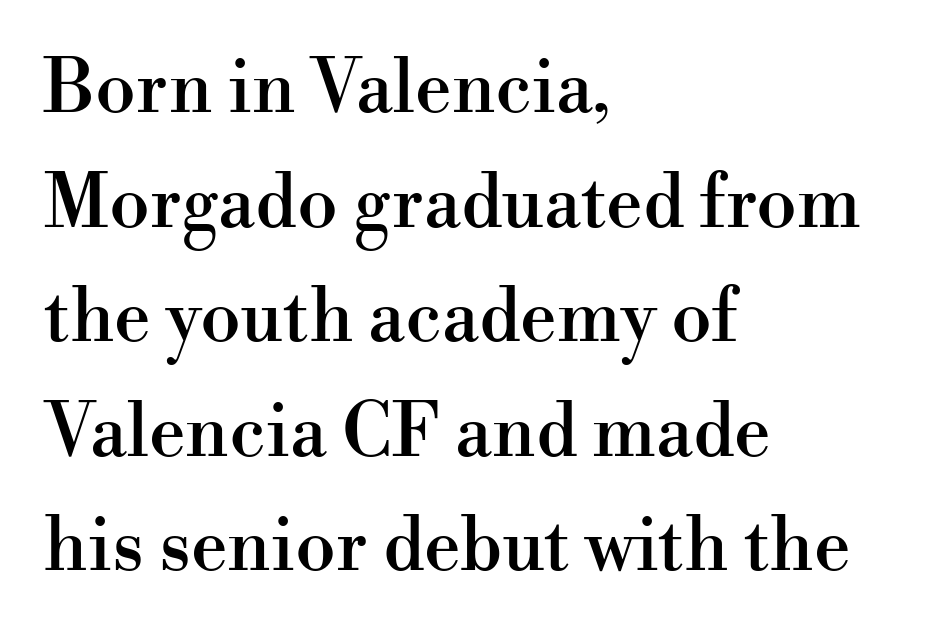
The image shows 73 px serif type, upright; set left-aligned, normal line spacing (1.57x), normal letter spacing, not underlined; high stroke contrast and a small x-height.
